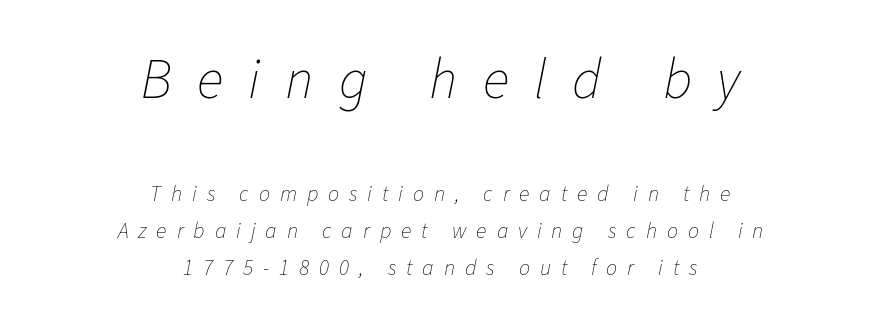
The string is rendered with underlining switched off. This is oblique type, the kind used for emphasis or titles. Centered paragraph, ragged on both sides. A typesetter would call this leading conventional body-copy spacing.
